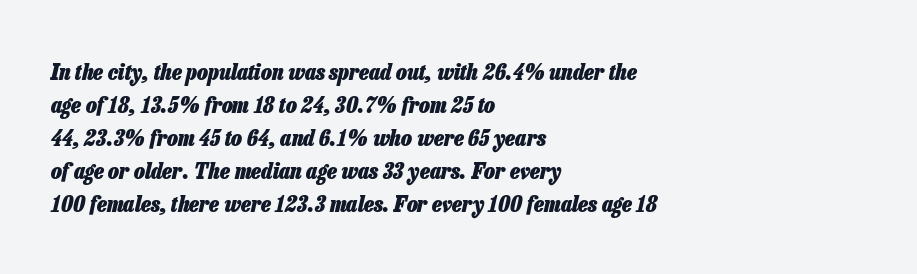
Q: Is the text bold? A: Yes.
Q: Is the text italic (slanted)? A: Yes, it leans right by about 13 degrees.
Q: Is the text underlined? A: No.
Q: How is the paragraph aligned? A: Left-aligned.
Q: Is the spacing between letters normal or unusually wide? A: Normal.
Q: Is the spacing between lines tight, normal or loose? A: Normal.
